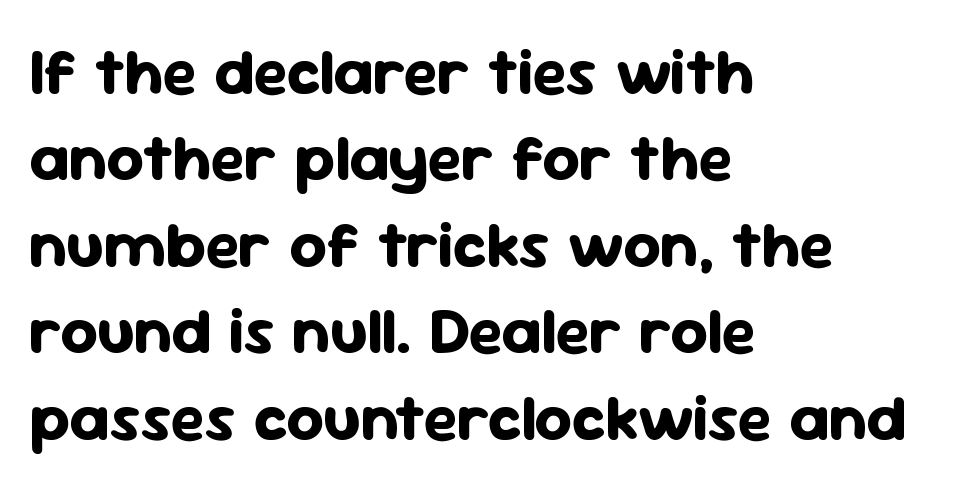
Is this a fixed-width face? No — the glyphs have proportional, varying widths. There is no visible air inserted between adjacent glyphs. Set as a true bold cut, around the 700 mark. Any mark beneath the type? The region is blank. Unlike italic type, these characters show no tilt at all. The text was rendered using a sans face with plain stroke endings.
